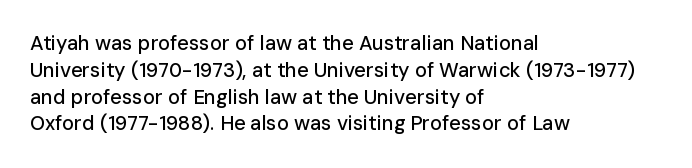
Q: Is the text italic (slanted)? A: No, it is upright.
Q: Is the text underlined? A: No.
Q: How is the paragraph aligned? A: Left-aligned.
Q: Is the spacing between letters normal or unusually wide? A: Normal.
Q: Is the spacing between lines tight, normal or loose? A: Normal.
